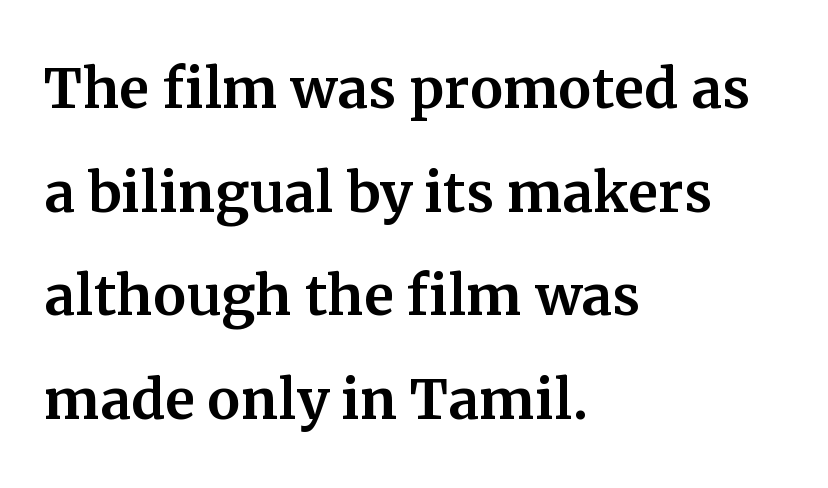
{"serif": "yes", "italic": "no", "width": "normal", "stroke_contrast": "medium", "x_height": "medium", "monospaced": "no", "underline": "no", "align": "left", "line_spacing": "normal", "line_spacing_ratio": 1.4, "letter_spacing": "normal", "letter_spacing_em": 0.0, "glyph_px": 74}
